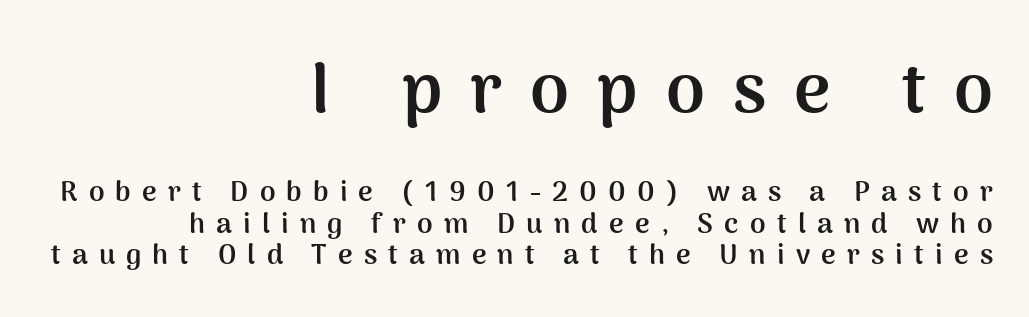
Q: Is the text bold? A: Yes.
Q: Is the text italic (slanted)? A: No, it is upright.
Q: Is the typeface a serif or a sans-serif typeface? A: Sans-serif.
Q: Is the text underlined? A: No.
Q: How is the paragraph aligned? A: Right-aligned.
Q: Is the spacing between letters normal or unusually wide? A: Unusually wide.
Q: Is the spacing between lines tight, normal or loose? A: Tight.
Q: Which block of text is set in a larger size, the first (top) or the second (bottom)? A: The first (top) one.
Q: Width (condensed, normal, or wide)? A: Normal.
Q: Stroke contrast? A: Medium.
Q: x-height? A: Medium.
Q: Monospaced? A: No.
